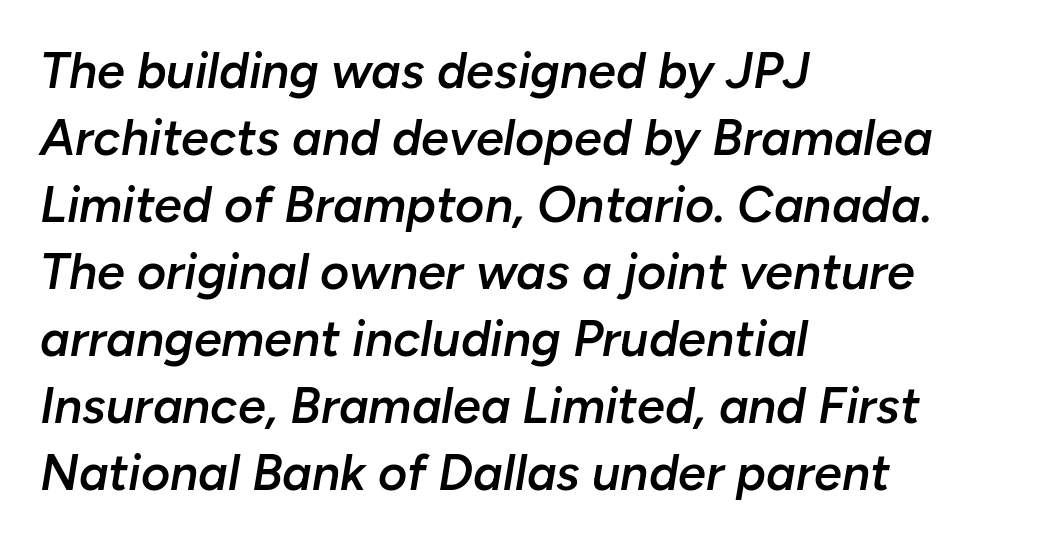
Q: Is the text bold? A: Semi-bold.
Q: Is the text italic (slanted)? A: Yes, it leans right by about 10 degrees.
Q: Is the text underlined? A: No.
Q: How is the paragraph aligned? A: Left-aligned.
Q: Is the spacing between letters normal or unusually wide? A: Normal.
Q: Is the spacing between lines tight, normal or loose? A: Normal.
Q: Width (condensed, normal, or wide)? A: Normal.
Q: Stroke contrast? A: Low.
Q: x-height? A: Medium.
Q: Monospaced? A: No.
